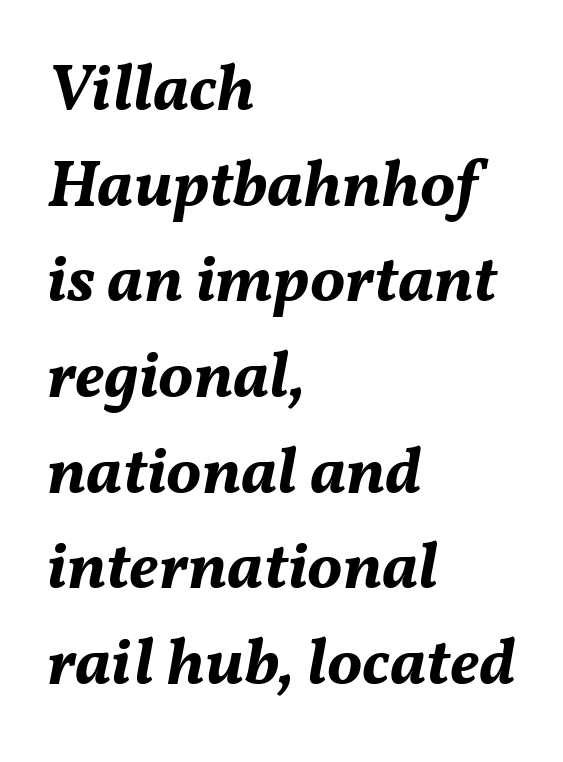
These lines sit exactly where default settings would place them. What stands out about the letter spacing? Nothing — it is the standard amount. Has an underline been added? It has not. Emphasis-style slanted type is in use. Pretty heavy lettering here — definitely bold.
